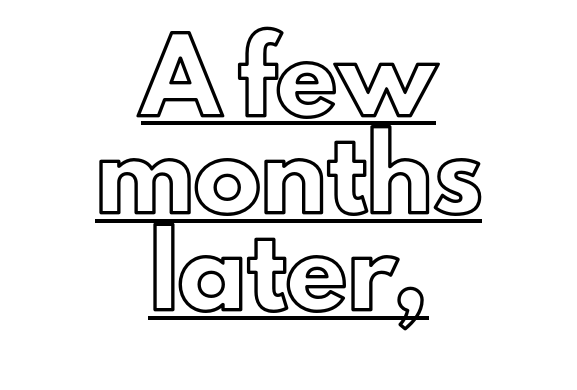
The image shows 67 px text type, upright; set centered, normal line spacing (1.45x), normal letter spacing, underlined; a small x-height.
